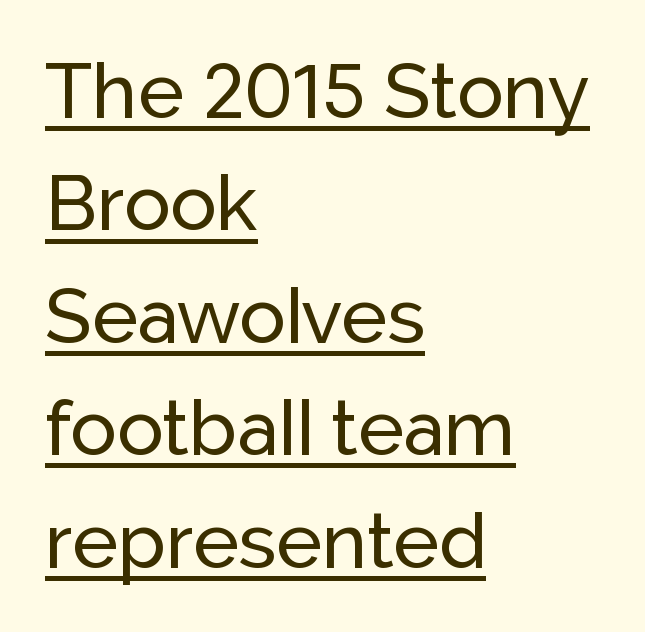
The rows are spaced the way most documents space them. The text block is weighted toward the left margin, trailing off unevenly rightward. You can tell it's not italic because the verticals are truly vertical. The face used here appears with an underline applied. Looks like regular typesetting: each glyph gets only the width it needs.
